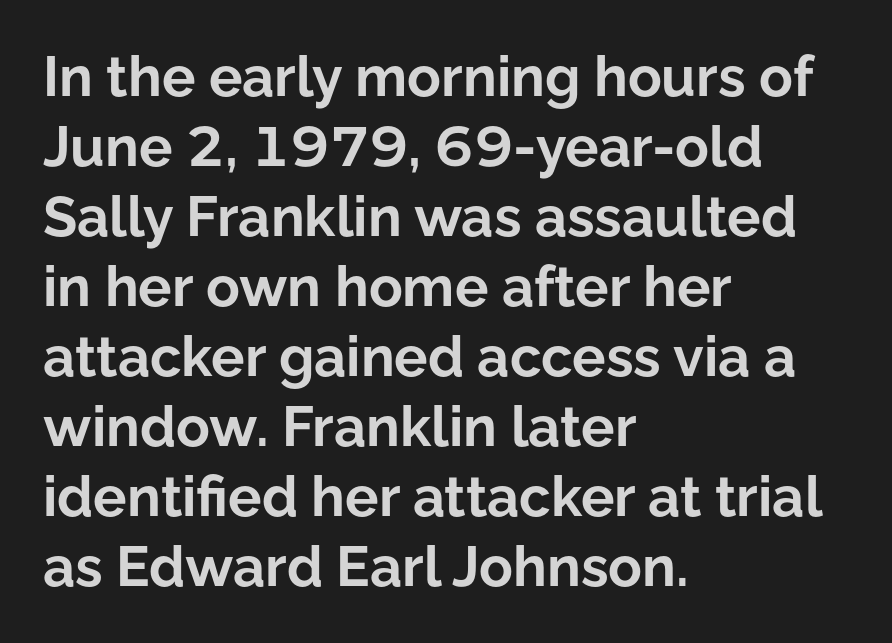
The letters stand upright; this is a roman face. The face used here is rendered with its standard letterfit. Regarding leading, the lines here are spaced in the standard way. Clear beneath every line of the passage. Think of a printed novel: that variable character pitch is what you see here. This sample uses a sans-serif face.
